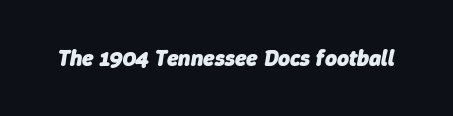
{"italic": "yes", "lean": "right", "slant_degrees": 9, "bold": "yes", "underline": "no", "letter_spacing": "normal", "letter_spacing_em": 0.0, "glyph_px": 23}
